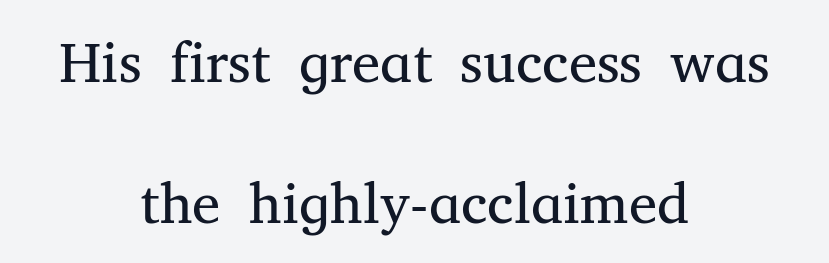
The image shows 57 px regular-weight serif type, upright; set centered, loose line spacing (2.48x), normal letter spacing, not underlined; medium stroke contrast and a medium x-height.
